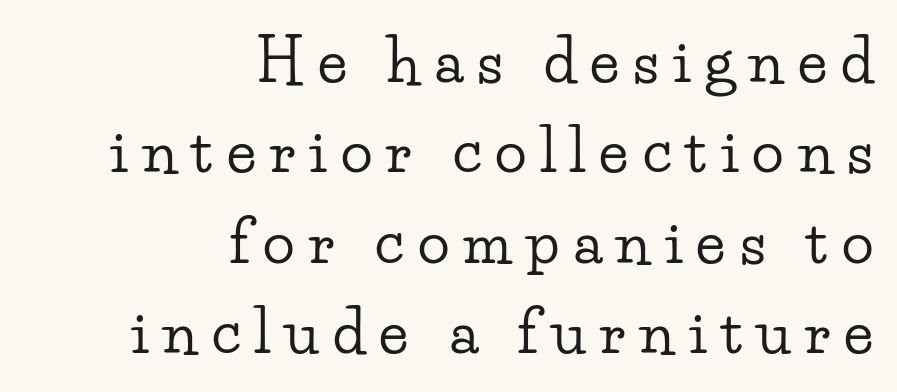
The image shows 59 px wide serif type, upright; set right-aligned, normal line spacing (1.53x), unusually wide letter spacing (+0.24 em), not underlined; low stroke contrast and a small x-height.
